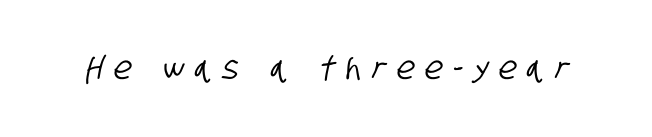
Q: Is the typeface a serif or a sans-serif typeface? A: Sans-serif.
Q: Is the text underlined? A: No.
Q: Is the spacing between letters normal or unusually wide? A: Unusually wide.
Q: Width (condensed, normal, or wide)? A: Condensed.
Q: Stroke contrast? A: Low.
Q: x-height? A: Large.
Q: Monospaced? A: No.
